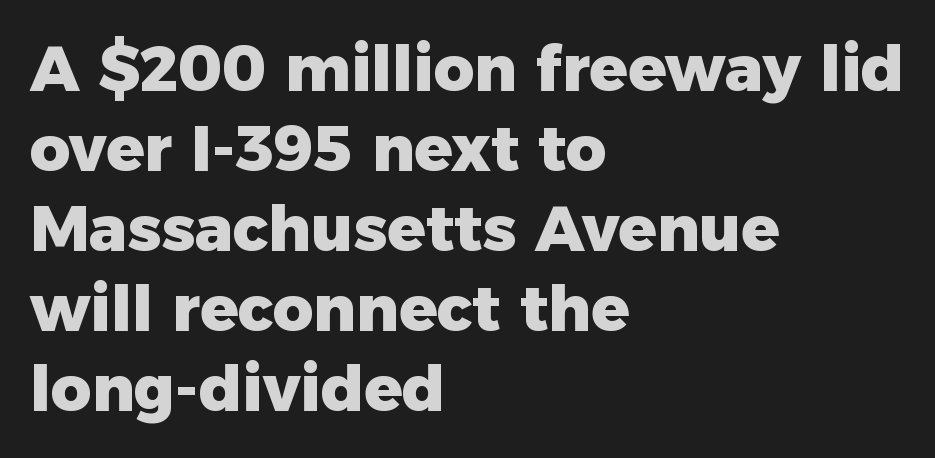
{"serif": "no", "italic": "no", "bold": "yes", "weight": "heavy", "width": "normal", "stroke_contrast": "low", "x_height": "medium", "monospaced": "no", "underline": "no", "align": "left", "line_spacing": "normal", "line_spacing_ratio": 1.27, "letter_spacing": "normal", "letter_spacing_em": 0.0, "glyph_px": 63}
